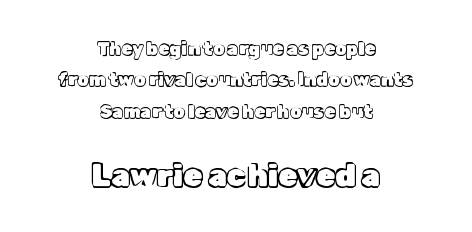
Does extra space separate the letters? No, they use regular spacing. You could not count columns in this text — the font is proportionally spaced. Plain, unruled lines of type. Italic? Not at all — the glyphs are vertical. The designer gave the closing block more size than the opening block. Where is the straight margin? There isn't one; the lines are centered.
